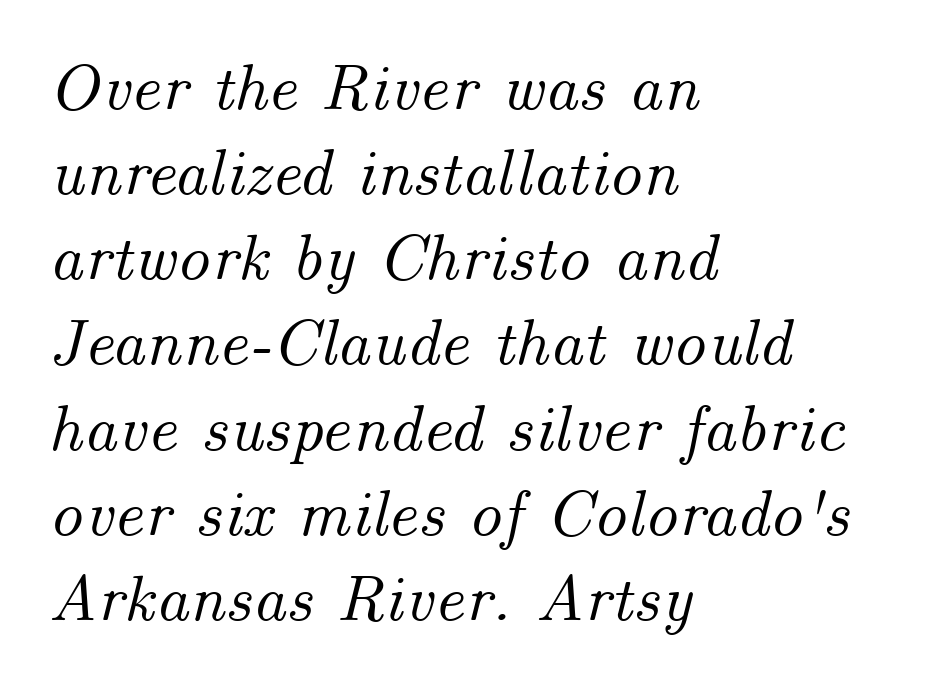
{"italic": "yes", "lean": "right", "slant_degrees": 14, "width": "normal", "stroke_contrast": "medium", "x_height": "small", "monospaced": "no", "underline": "no", "align": "left", "line_spacing": "normal", "line_spacing_ratio": 1.29, "letter_spacing": "normal", "letter_spacing_em": 0.0, "glyph_px": 66}
